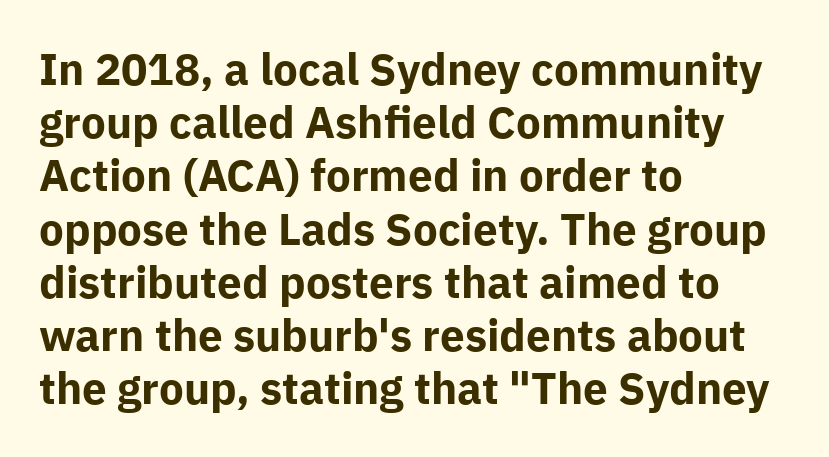
Line starts are locked; line ends wander. Note the varied advance widths — an 'i' is clearly narrower than an 'm'. Tracking value appears to be zero — textbook default spacing. Bold? Absolutely — the strokes are thick and heavy. Does the lettering tilt? It doesn't — this is upright. The characters display no serif detailing; their extremities are plain.
